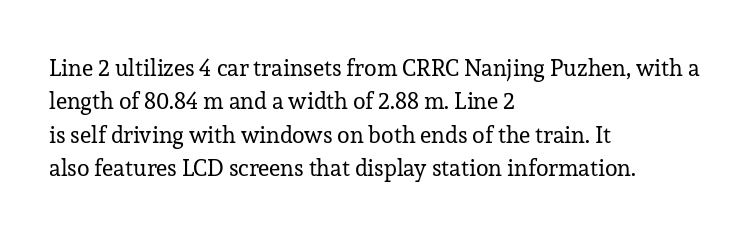
How would I describe the line gaps? Plain and ordinary. Just letters on the line, the space beneath them empty. Alignment: flush left. In terms of posture, this sample is upright.
